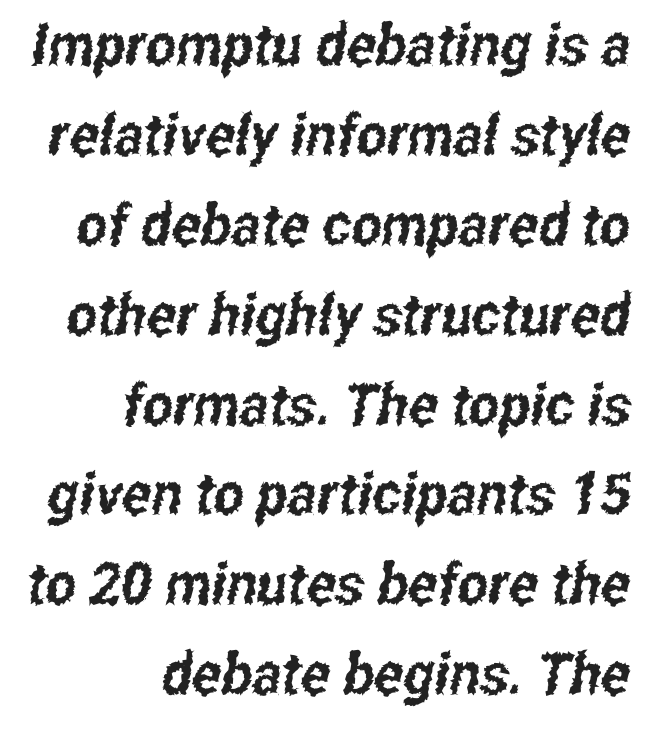
Baseline-to-baseline distance is the conventional proportion of letter height. Rule under the text: the space is simply empty. The text was rendered using a sans face with plain stroke endings. Character widths vary here, with narrow letters taking less room than wide ones.
